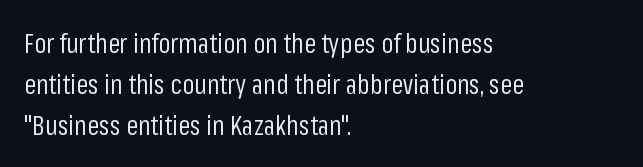
{"italic": "no", "bold": "no", "underline": "no", "align": "left", "line_spacing": "normal", "line_spacing_ratio": 1.51, "letter_spacing": "normal", "letter_spacing_em": 0.0, "glyph_px": 27}
